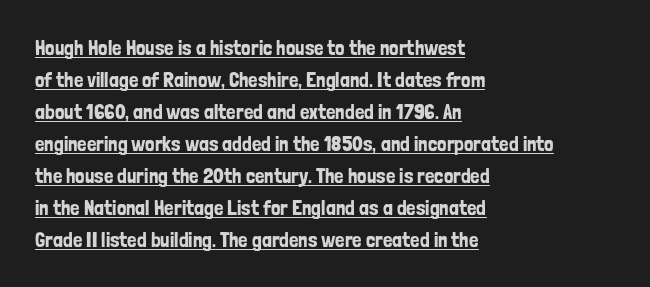
Q: Is the text italic (slanted)? A: No, it is upright.
Q: Is the text underlined? A: Yes.
Q: How is the paragraph aligned? A: Left-aligned.
Q: Is the spacing between letters normal or unusually wide? A: Normal.
Q: Is the spacing between lines tight, normal or loose? A: Normal.
